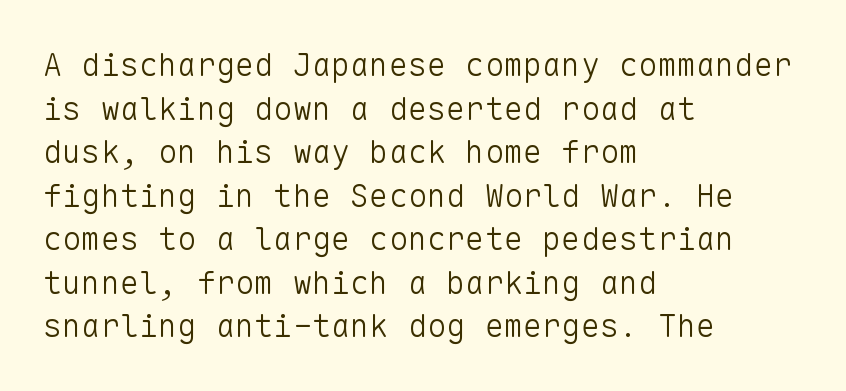
{"serif": "no", "italic": "no", "bold": "no", "weight": "light", "width": "normal", "stroke_contrast": "low", "x_height": "medium", "monospaced": "yes", "underline": "no", "align": "left", "line_spacing": "normal", "line_spacing_ratio": 1.36, "letter_spacing": "normal", "letter_spacing_em": 0.0, "glyph_px": 32}
